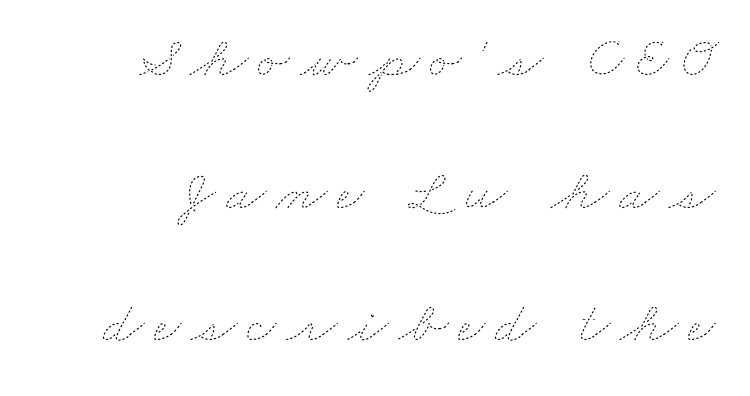
{"bold": "no", "weight": "thin", "width": "wide", "stroke_contrast": "low", "x_height": "small", "monospaced": "no", "underline": "no", "align": "right", "line_spacing": "loose", "line_spacing_ratio": 2.25, "glyph_px": 59}
